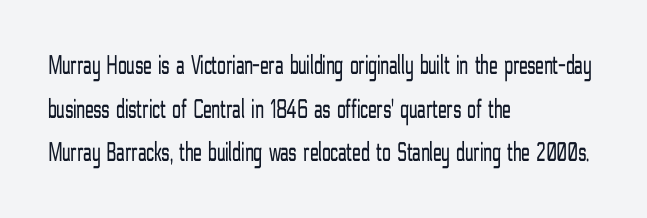
Q: Is the text bold? A: No.
Q: Is the text italic (slanted)? A: No, it is upright.
Q: Is the typeface a serif or a sans-serif typeface? A: Sans-serif.
Q: Is the text underlined? A: No.
Q: How is the paragraph aligned? A: Left-aligned.
Q: Is the spacing between letters normal or unusually wide? A: Normal.
Q: Is the spacing between lines tight, normal or loose? A: Normal.
Q: Width (condensed, normal, or wide)? A: Condensed.
Q: Stroke contrast? A: Low.
Q: x-height? A: Medium.
Q: Monospaced? A: No.
